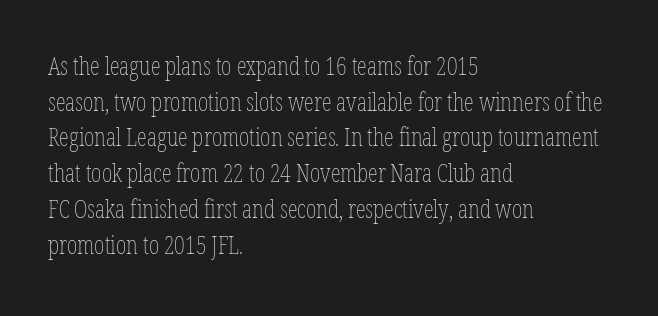
{"italic": "no", "bold": "no", "underline": "no", "align": "left", "line_spacing": "normal", "line_spacing_ratio": 1.43, "letter_spacing": "normal", "letter_spacing_em": 0.0, "glyph_px": 25}
